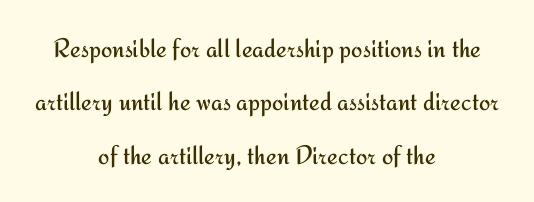
The image shows 27 px text type, upright; set centered, loose line spacing (1.98x), normal letter spacing, not underlined.
